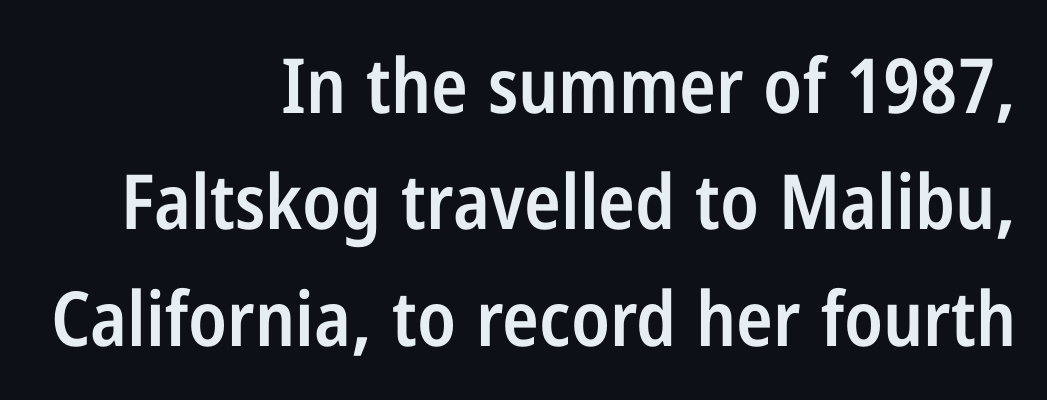
Lines of text with bare space underneath. This sample keeps an unexceptional amount of space between lines. Spacing between characters is what you'd get straight out of the box. These lines were composed using upright roman letters. The letters are semibold — heavier than regular but short of a full bold. Classification — sans serif.
